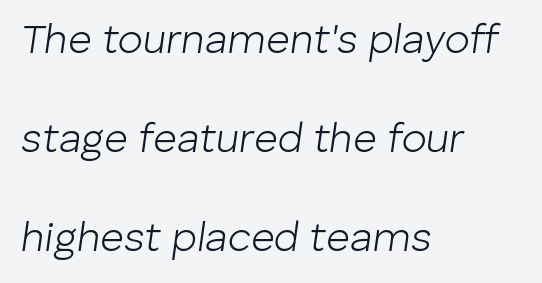
The image shows 41 px light type, italic (leaning right); set left-aligned, loose line spacing (2.42x), normal letter spacing, not underlined; low stroke contrast and a medium x-height.
